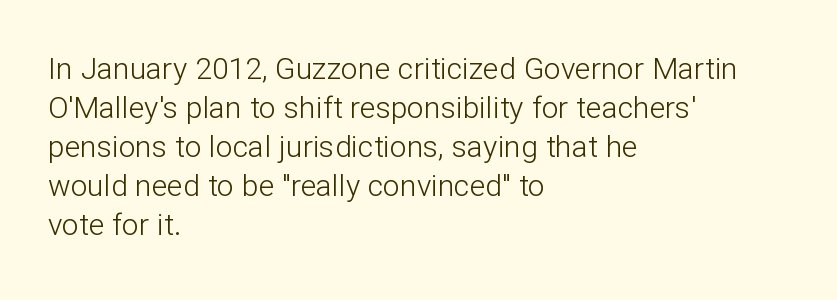
Q: Is the text bold? A: No.
Q: Is the text italic (slanted)? A: No, it is upright.
Q: Is the typeface a serif or a sans-serif typeface? A: Sans-serif.
Q: Is the text underlined? A: No.
Q: How is the paragraph aligned? A: Left-aligned.
Q: Is the spacing between letters normal or unusually wide? A: Normal.
Q: Is the spacing between lines tight, normal or loose? A: Normal.
Q: Width (condensed, normal, or wide)? A: Normal.
Q: Stroke contrast? A: Low.
Q: x-height? A: Medium.
Q: Monospaced? A: No.
